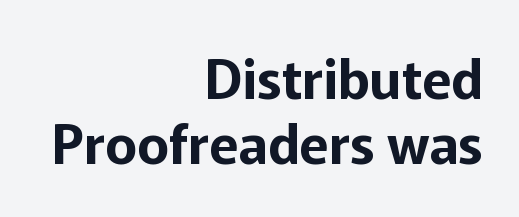
These lines keep a tight, regular rhythm from letter to letter. Proportional: the letters do not fall into vertical columns. Unmarked baselines from the first word to the last. No italicization has been applied; the sample stays upright. Letterform terminals end flat and unadorned throughout the passage.
